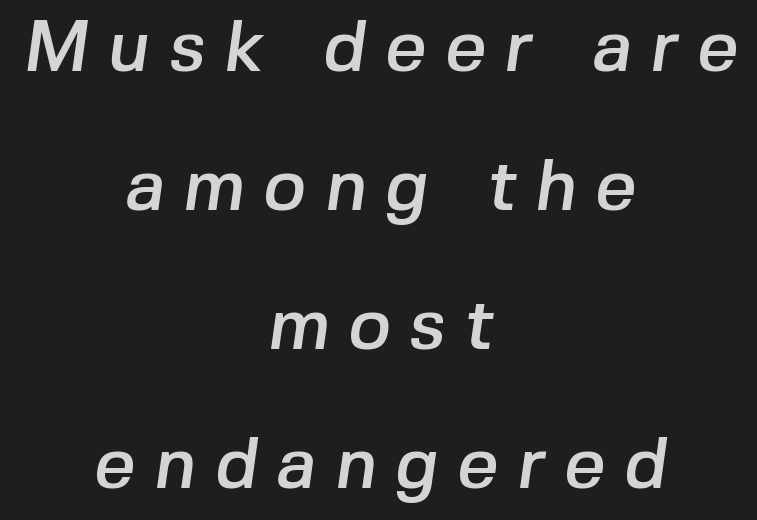
Q: Is the typeface a serif or a sans-serif typeface? A: Sans-serif.
Q: Is the text underlined? A: No.
Q: How is the paragraph aligned? A: Centered.
Q: Is the spacing between letters normal or unusually wide? A: Unusually wide.
Q: Is the spacing between lines tight, normal or loose? A: Loose.
Q: Width (condensed, normal, or wide)? A: Normal.
Q: Stroke contrast? A: Low.
Q: x-height? A: Medium.
Q: Monospaced? A: No.
